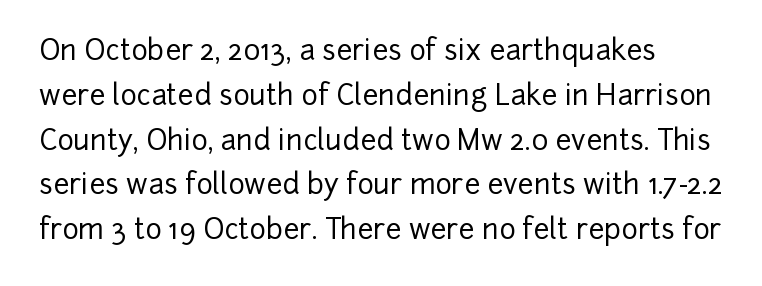
The space between consecutive lines is moderate. I'd call this a sans setting — the letters go barefoot. The specimen omits any rule beneath the text block's lines. Think of a printed novel: that variable character pitch is what you see here.
